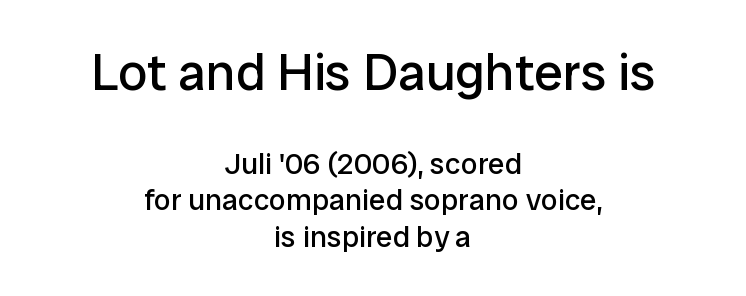
The image shows 52 px regular-weight sans-serif type, upright; set centered, line spacing 1.23x, normal letter spacing, not underlined; the first (top) block is 1.73x larger; low stroke contrast and a medium x-height.
